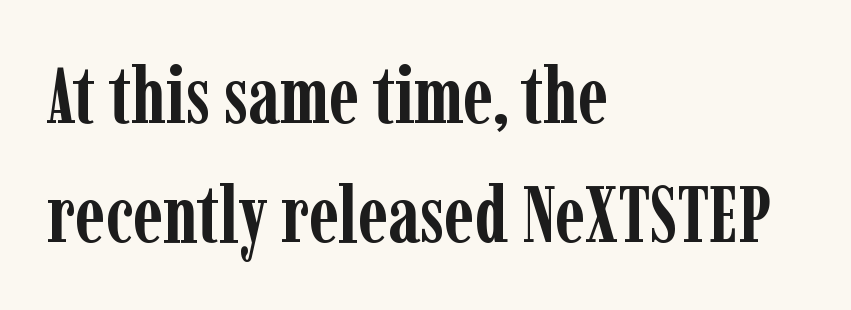
{"serif": "yes", "italic": "no", "bold": "yes", "weight": "semibold", "width": "condensed", "stroke_contrast": "low", "x_height": "medium", "monospaced": "no", "underline": "no", "align": "left", "line_spacing": "normal", "line_spacing_ratio": 1.51, "letter_spacing": "normal", "letter_spacing_em": 0.0, "glyph_px": 79}
